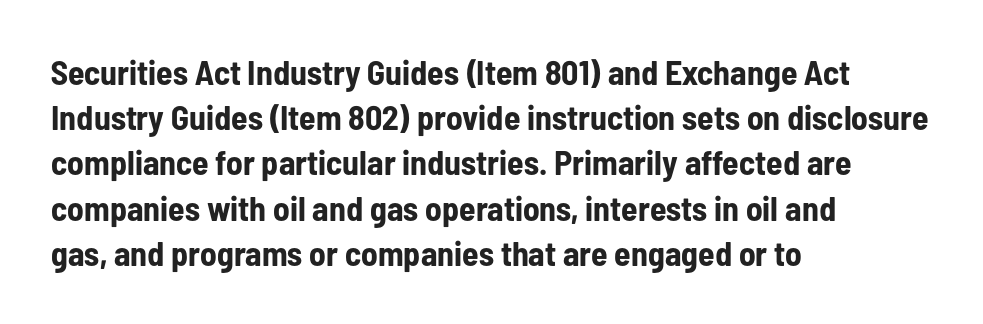
Q: Is the text bold? A: Yes.
Q: Is the text italic (slanted)? A: No, it is upright.
Q: Is the typeface a serif or a sans-serif typeface? A: Sans-serif.
Q: Is the text underlined? A: No.
Q: How is the paragraph aligned? A: Left-aligned.
Q: Is the spacing between letters normal or unusually wide? A: Normal.
Q: Is the spacing between lines tight, normal or loose? A: Normal.
Q: Width (condensed, normal, or wide)? A: Condensed.
Q: Stroke contrast? A: Low.
Q: x-height? A: Medium.
Q: Monospaced? A: No.
